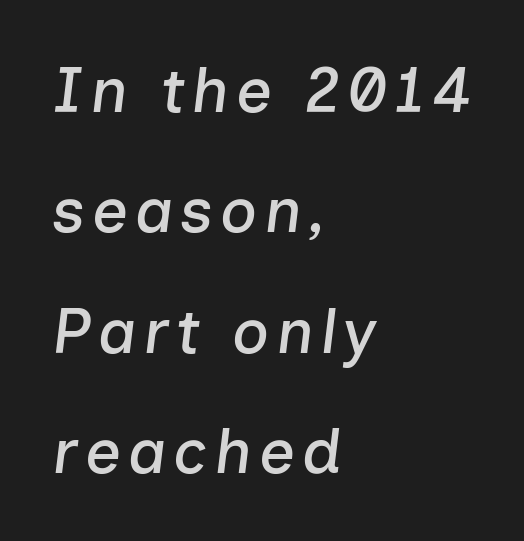
The image shows 63 px text type, italic (leaning right); set left-aligned, loose line spacing (1.91x), not underlined; low stroke contrast and a medium x-height.
